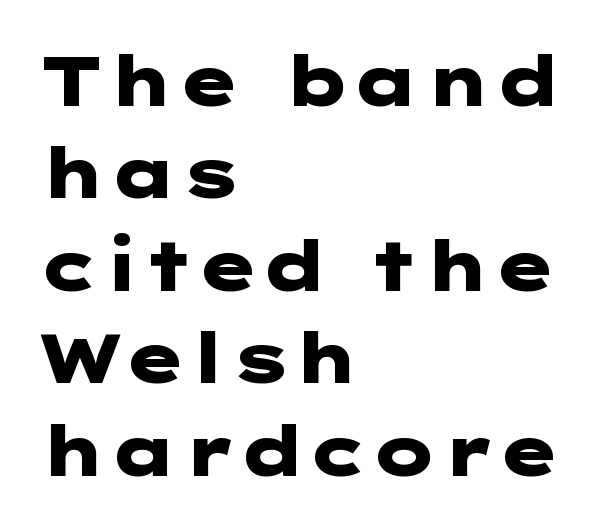
The image shows 69 px heavy, wide sans-serif type, upright; set left-aligned, normal line spacing (1.34x), normal letter spacing, not underlined; low stroke contrast and a medium x-height.
